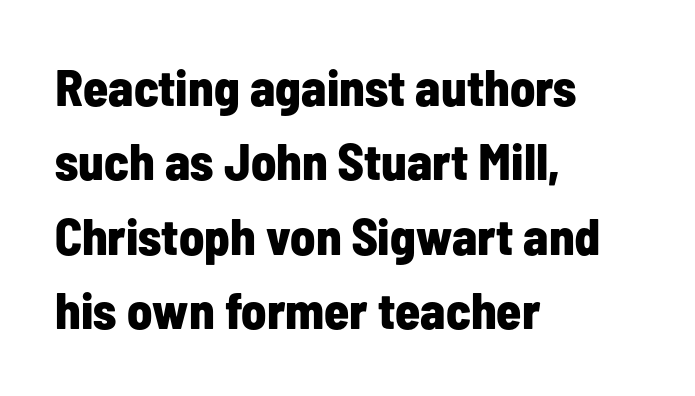
The face used here is rendered with its standard letterfit. Is this a fixed-width face? No — the glyphs have proportional, varying widths. These lines carry a lot of weight — the face is fully bold. Each line starts at the same left margin while the right side varies. The leading is moderate, giving the passage an even texture.
